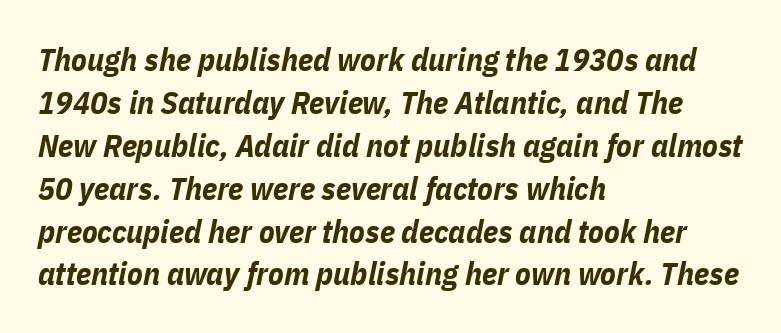
Tall strokes in this sample are angled rather than plumb. Check under the words: just untouched page. The rendering uses a bold face; every stroke is thick and dark. The passage shown is typed in a proportional face where columns would drift. The letterforms sit shoulder to shoulder at normal distance.
